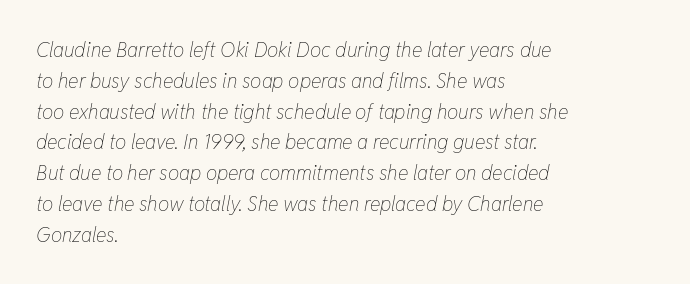
The block of text has a typical density, with ordinary space between rows. The letterforms sit at book weight or below. Glyph-to-glyph distance matches everyday printed text. There's an unmistakable incline to the writing here.
